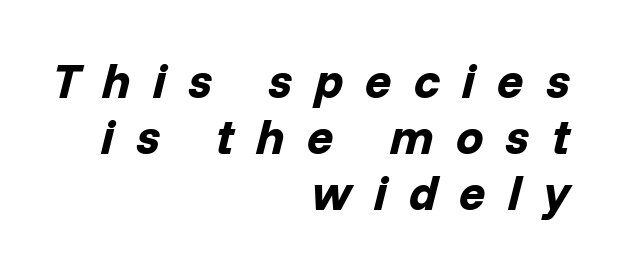
The image shows 49 px bold type, italic (leaning right); set right-aligned, tight line spacing (1.14x), unusually wide letter spacing (+0.45 em), not underlined; low stroke contrast and a medium x-height.
